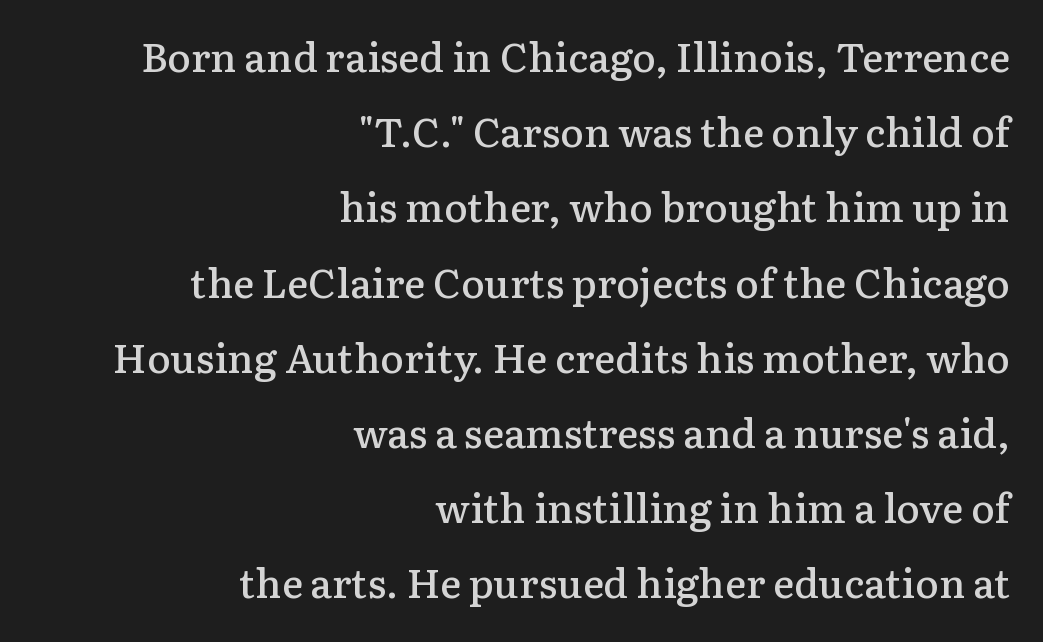
The image shows 40 px semibold serif type, upright; set right-aligned, line spacing 1.88x, normal letter spacing, not underlined; low stroke contrast and a medium x-height.
